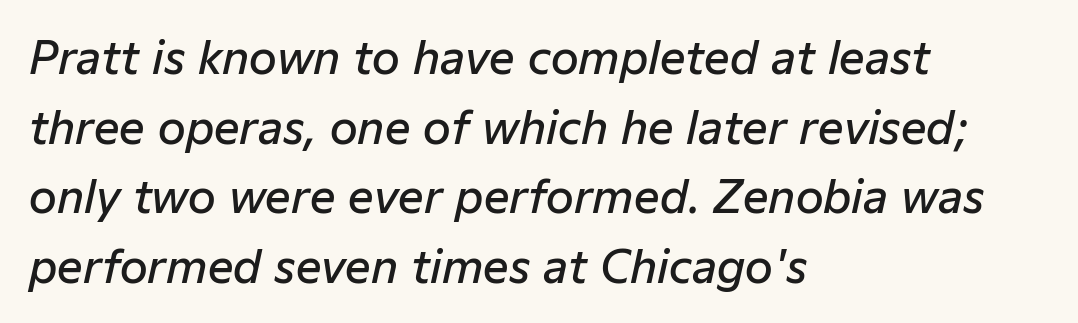
Q: Is the text bold? A: Semi-bold.
Q: Is the text italic (slanted)? A: Yes, it leans right by about 12 degrees.
Q: Is the text underlined? A: No.
Q: How is the paragraph aligned? A: Left-aligned.
Q: Is the spacing between letters normal or unusually wide? A: Normal.
Q: Is the spacing between lines tight, normal or loose? A: Normal.
Q: Width (condensed, normal, or wide)? A: Normal.
Q: Stroke contrast? A: Low.
Q: x-height? A: Medium.
Q: Monospaced? A: No.
